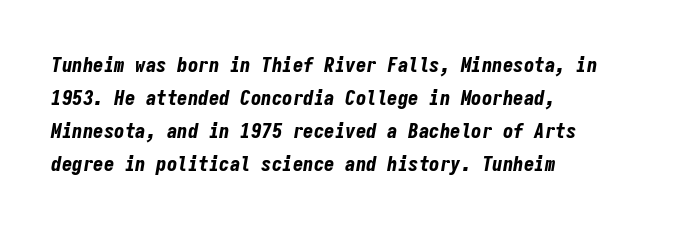
{"italic": "yes", "lean": "right", "slant_degrees": 9, "bold": "yes", "underline": "no", "align": "left", "line_spacing": "normal", "line_spacing_ratio": 1.57, "letter_spacing": "normal", "letter_spacing_em": 0.0, "glyph_px": 21}
